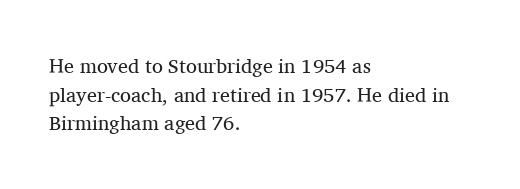
Q: Is the text bold? A: No.
Q: Is the text italic (slanted)? A: No, it is upright.
Q: Is the text underlined? A: No.
Q: How is the paragraph aligned? A: Left-aligned.
Q: Is the spacing between letters normal or unusually wide? A: Normal.
Q: Is the spacing between lines tight, normal or loose? A: Normal.
